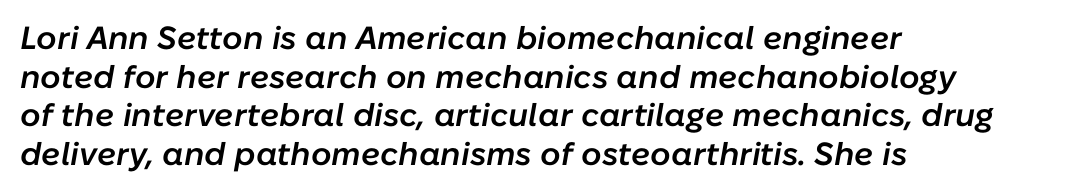
Nothing unusual about the tracking: characters are spaced as the font intends. These lines carry some extra weight — a demibold, not a full bold. The ragged edge is on the right, which tells us the setting is flush left. The string is rendered with underlining switched off. The face used here has a pronounced slope to its letters.
